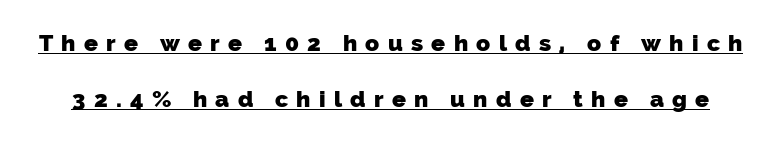
Tracking value appears strongly positive — letters spread wide. Caption: bold face, heavy strokes. The rendering uses the underline text-decoration. The leading is generous, giving the passage an open texture.
